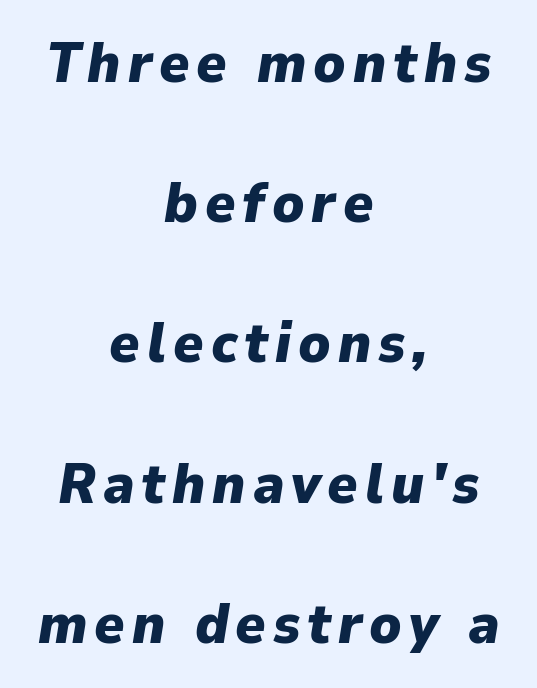
The image shows 57 px heavy type, italic (leaning right); set centered, loose line spacing (2.46x), not underlined; low stroke contrast and a medium x-height.
